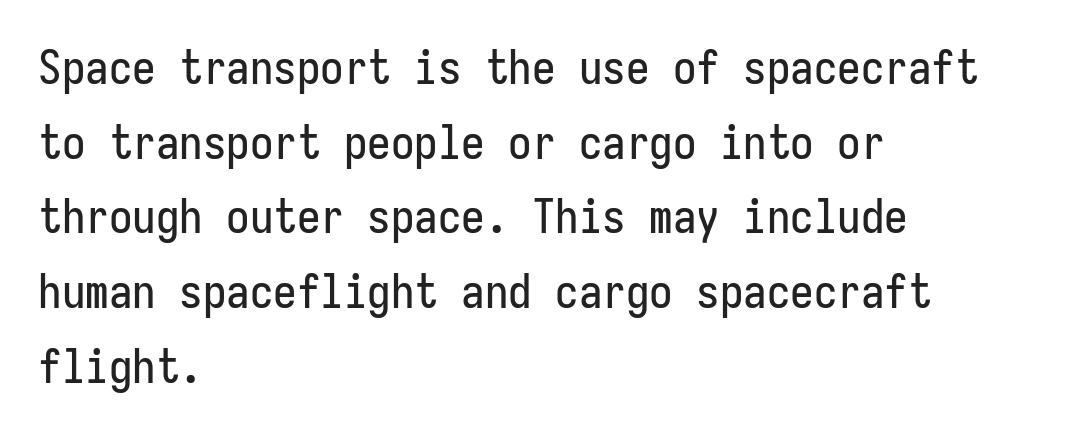
{"serif": "no", "italic": "no", "width": "condensed", "stroke_contrast": "low", "x_height": "medium", "monospaced": "yes", "underline": "no", "align": "left", "line_spacing": "normal", "line_spacing_ratio": 1.59, "letter_spacing": "normal", "letter_spacing_em": 0.0, "glyph_px": 47}
